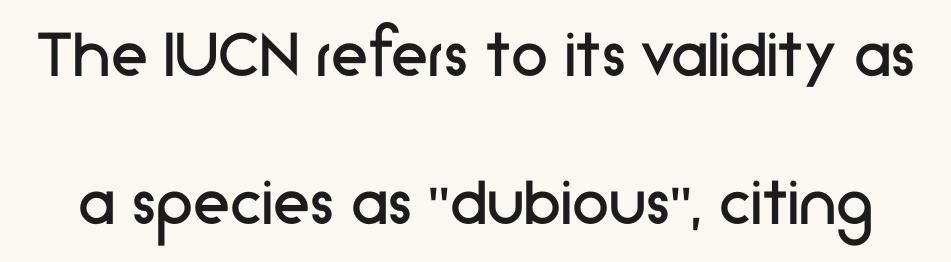
The image shows 75 px regular-weight sans-serif type, upright; set loose line spacing (1.97x), normal letter spacing, not underlined; low stroke contrast and a medium x-height.
